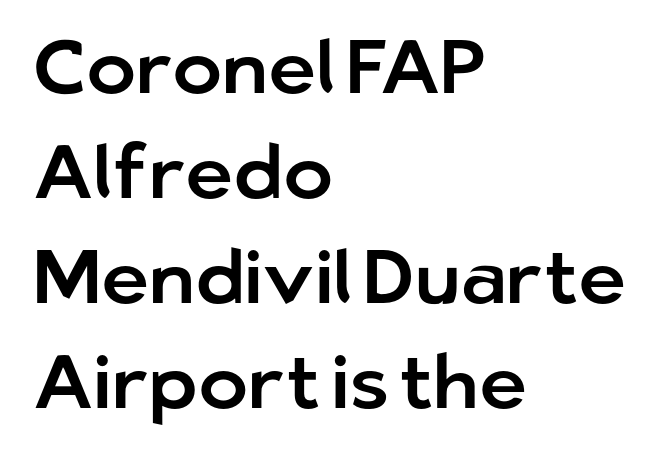
Q: Is the text italic (slanted)? A: No, it is upright.
Q: Is the typeface a serif or a sans-serif typeface? A: Sans-serif.
Q: Is the text underlined? A: No.
Q: How is the paragraph aligned? A: Left-aligned.
Q: Is the spacing between letters normal or unusually wide? A: Normal.
Q: Is the spacing between lines tight, normal or loose? A: Normal.
Q: Width (condensed, normal, or wide)? A: Normal.
Q: Stroke contrast? A: Low.
Q: x-height? A: Medium.
Q: Monospaced? A: No.
